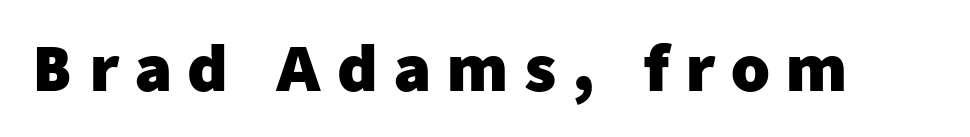
The font's upright variant was chosen for this text. This sample has the flowing, uneven cadence of proportional lettering. Decoration check: the copy has no underline. These lines are composed in type without serifs. The letterforms stand isolated, each surrounded by extra space.
